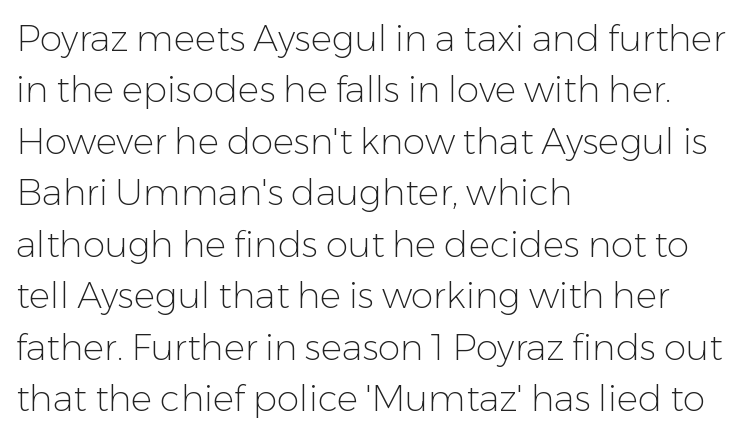
Q: Is the text bold? A: No.
Q: Is the text italic (slanted)? A: No, it is upright.
Q: Is the typeface a serif or a sans-serif typeface? A: Sans-serif.
Q: Is the text underlined? A: No.
Q: How is the paragraph aligned? A: Left-aligned.
Q: Is the spacing between letters normal or unusually wide? A: Normal.
Q: Is the spacing between lines tight, normal or loose? A: Normal.
Q: Width (condensed, normal, or wide)? A: Normal.
Q: Stroke contrast? A: Low.
Q: x-height? A: Medium.
Q: Monospaced? A: No.
